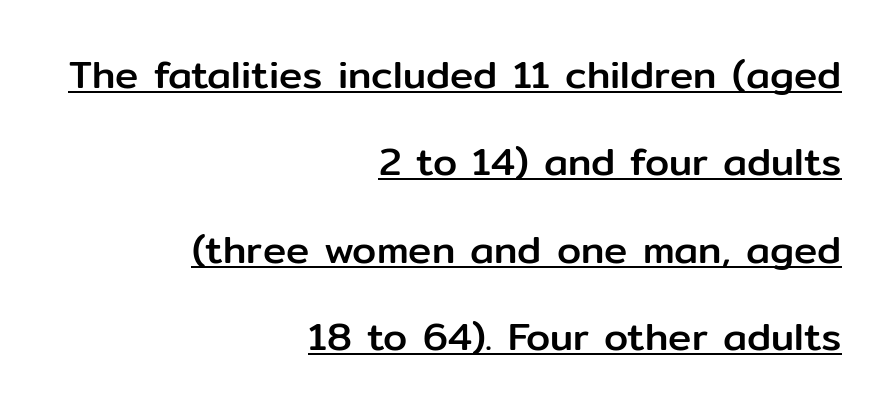
{"serif": "no", "italic": "no", "width": "normal", "stroke_contrast": "low", "x_height": "medium", "monospaced": "no", "underline": "yes", "align": "right", "line_spacing": "loose", "line_spacing_ratio": 2.24, "letter_spacing": "normal", "letter_spacing_em": 0.0, "glyph_px": 39}
